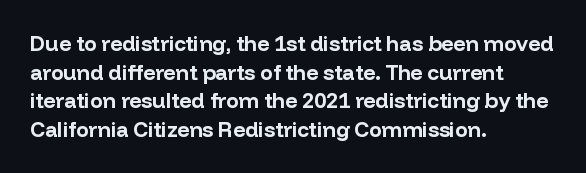
{"italic": "no", "bold": "yes", "underline": "no", "align": "left", "line_spacing": "normal", "line_spacing_ratio": 1.36, "letter_spacing": "normal", "letter_spacing_em": 0.0, "glyph_px": 21}
